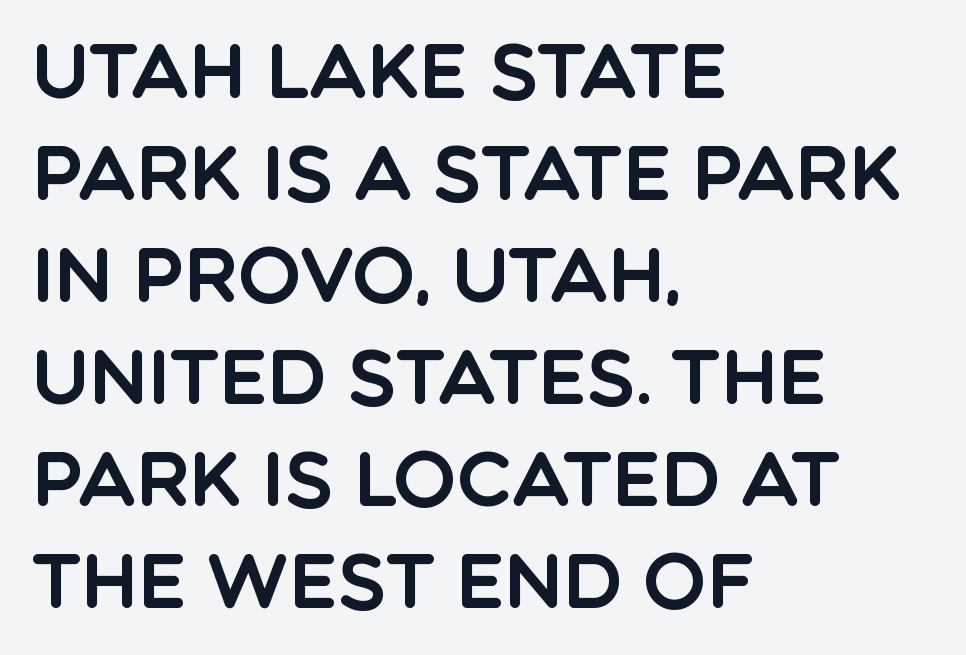
{"serif": "no", "italic": "no", "width": "normal", "x_height": "large", "monospaced": "no", "underline": "no", "align": "left", "line_spacing": "normal", "line_spacing_ratio": 1.36, "letter_spacing": "normal", "letter_spacing_em": 0.0, "glyph_px": 75}
